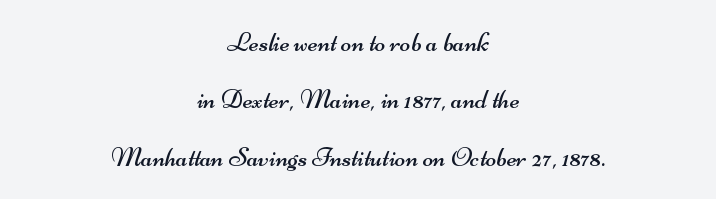
{"serif": "no", "bold": "no", "weight": "regular", "width": "wide", "stroke_contrast": "medium", "x_height": "small", "monospaced": "no", "underline": "no", "align": "center", "line_spacing": "loose", "line_spacing_ratio": 2.05, "letter_spacing": "normal", "letter_spacing_em": 0.0, "glyph_px": 28}
